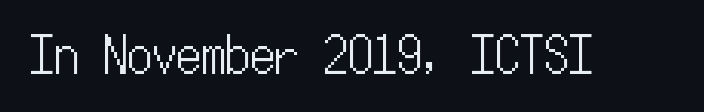
The image shows 49 px condensed type, upright, monospaced; set normal letter spacing, not underlined; low stroke contrast and a medium x-height.
